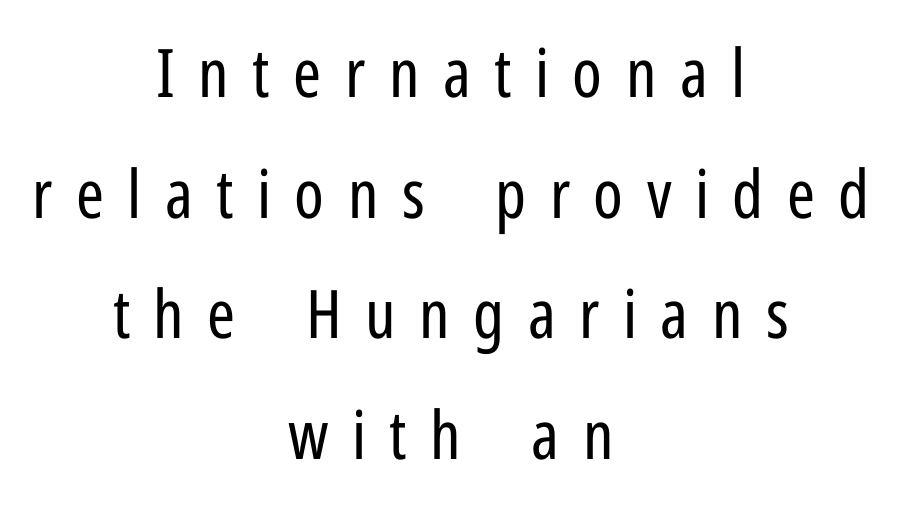
Q: Is the text bold? A: No.
Q: Is the text italic (slanted)? A: No, it is upright.
Q: Is the typeface a serif or a sans-serif typeface? A: Sans-serif.
Q: Is the text underlined? A: No.
Q: How is the paragraph aligned? A: Centered.
Q: Is the spacing between letters normal or unusually wide? A: Unusually wide.
Q: Width (condensed, normal, or wide)? A: Condensed.
Q: Stroke contrast? A: Low.
Q: x-height? A: Medium.
Q: Monospaced? A: No.
